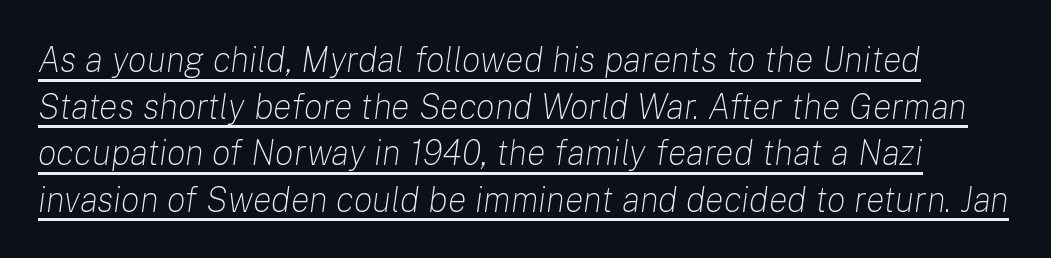
The letters advance in unequal steps, a hallmark of proportional type. Leading: standard. The passage shown is underscored from start to finish. The letters are slanted; this is an italic face.
